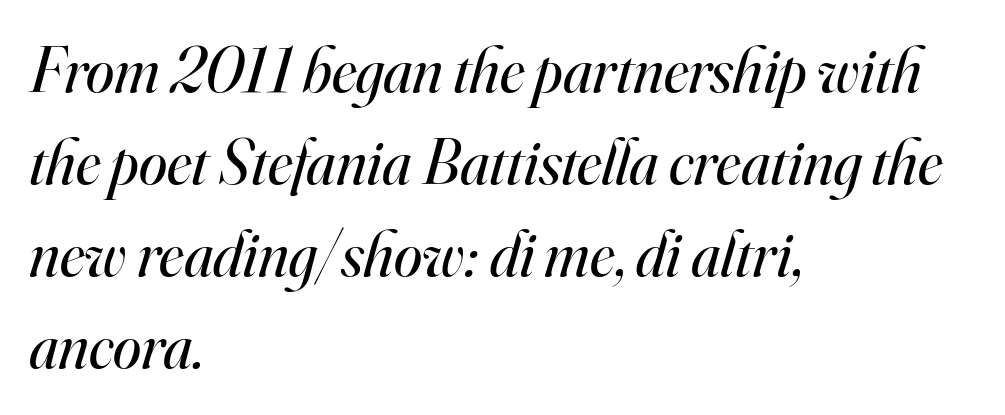
Q: Is the text bold? A: No.
Q: Is the text italic (slanted)? A: Yes, it leans right by about 16 degrees.
Q: Is the typeface a serif or a sans-serif typeface? A: Serif.
Q: Is the text underlined? A: No.
Q: How is the paragraph aligned? A: Left-aligned.
Q: Is the spacing between letters normal or unusually wide? A: Normal.
Q: Is the spacing between lines tight, normal or loose? A: Normal.
Q: Width (condensed, normal, or wide)? A: Normal.
Q: Stroke contrast? A: High.
Q: x-height? A: Small.
Q: Monospaced? A: No.
